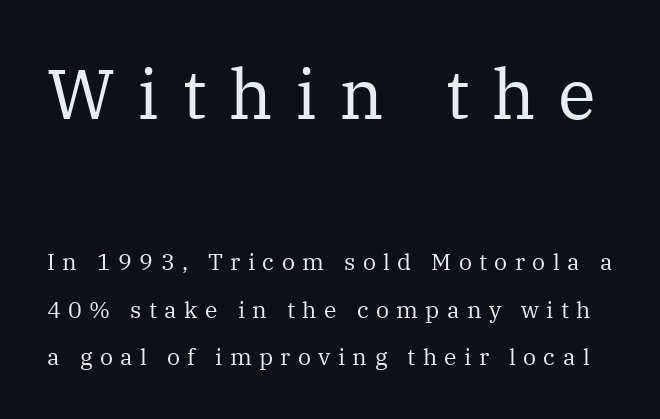
Q: Is the text bold? A: No.
Q: Is the text italic (slanted)? A: No, it is upright.
Q: Is the typeface a serif or a sans-serif typeface? A: Serif.
Q: Is the text underlined? A: No.
Q: Is the spacing between letters normal or unusually wide? A: Unusually wide.
Q: Is the spacing between lines tight, normal or loose? A: Loose.
Q: Which block of text is set in a larger size, the first (top) or the second (bottom)? A: The first (top) one.
Q: Width (condensed, normal, or wide)? A: Normal.
Q: Stroke contrast? A: Medium.
Q: x-height? A: Medium.
Q: Monospaced? A: No.
